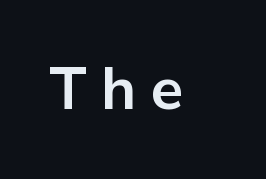
{"serif": "no", "italic": "no", "bold": "yes", "weight": "bold", "width": "normal", "stroke_contrast": "low", "x_height": "medium", "monospaced": "no", "underline": "no", "letter_spacing": "wide", "letter_spacing_em": 0.25, "glyph_px": 59}
